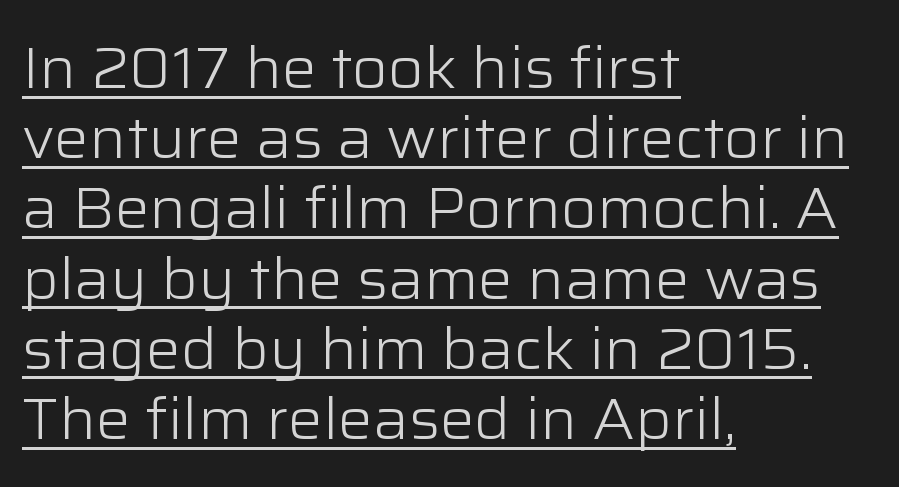
The image shows 58 px light sans-serif type, upright; set left-aligned, line spacing 1.21x, normal letter spacing, underlined; low stroke contrast and a medium x-height.
